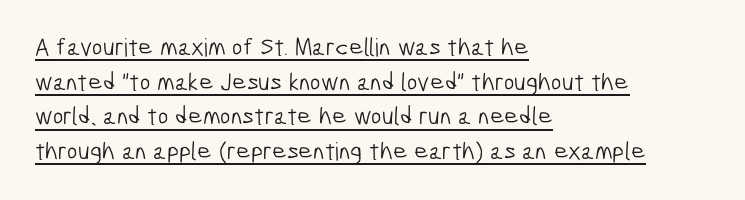
The image shows 25 px text type; set left-aligned, normal line spacing (1.39x), normal letter spacing, underlined.
